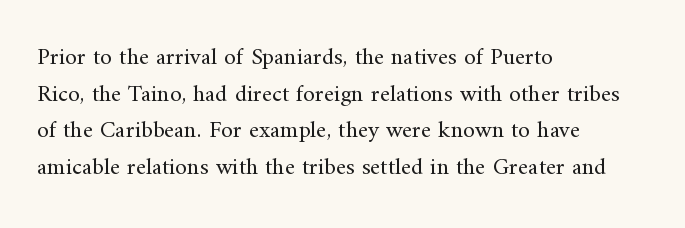
Q: Is the text bold? A: No.
Q: Is the text italic (slanted)? A: No, it is upright.
Q: Is the text underlined? A: No.
Q: How is the paragraph aligned? A: Left-aligned.
Q: Is the spacing between letters normal or unusually wide? A: Normal.
Q: Is the spacing between lines tight, normal or loose? A: Normal.
